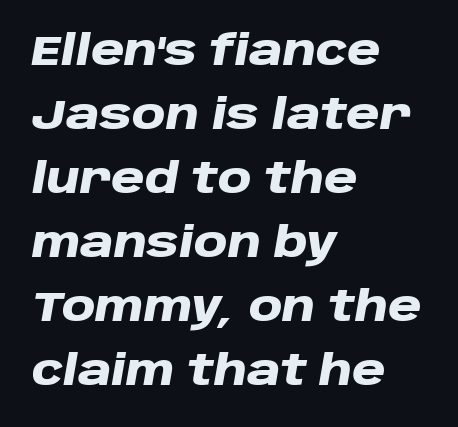
Q: Is the text bold? A: Yes.
Q: Is the text italic (slanted)? A: Yes, it leans right by about 10 degrees.
Q: Is the text underlined? A: No.
Q: How is the paragraph aligned? A: Left-aligned.
Q: Is the spacing between letters normal or unusually wide? A: Normal.
Q: Is the spacing between lines tight, normal or loose? A: Normal.
Q: Width (condensed, normal, or wide)? A: Wide.
Q: Stroke contrast? A: Low.
Q: x-height? A: Large.
Q: Monospaced? A: No.
